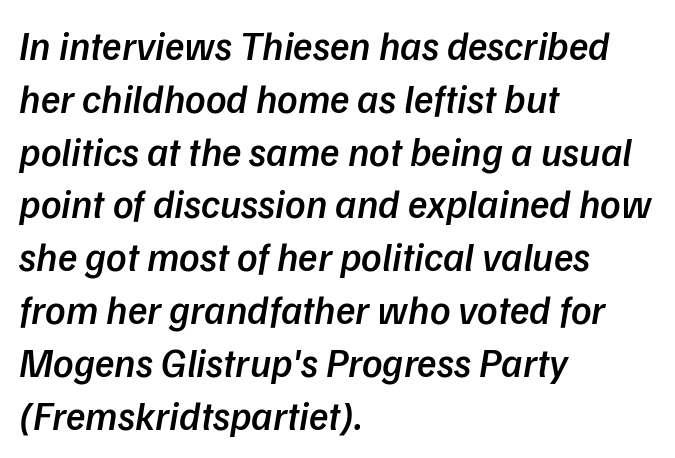
{"serif": "no", "bold": "semi", "weight": "semibold", "width": "normal", "stroke_contrast": "low", "x_height": "medium", "monospaced": "no", "underline": "no", "align": "left", "line_spacing": "normal", "line_spacing_ratio": 1.32, "letter_spacing": "normal", "letter_spacing_em": 0.0, "glyph_px": 40}
